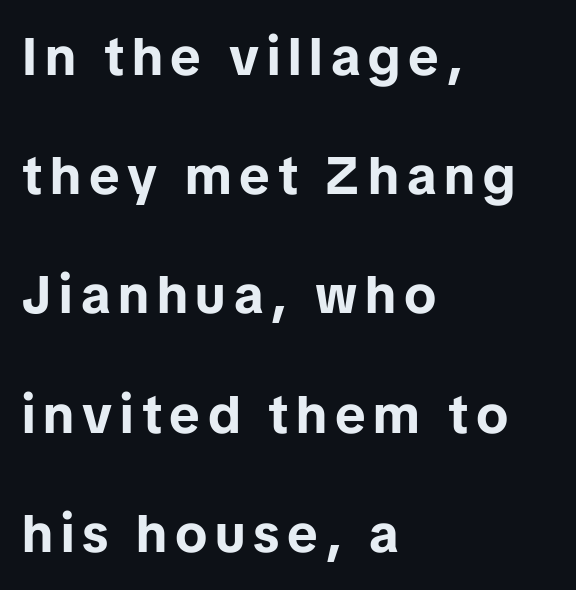
{"serif": "no", "italic": "no", "bold": "yes", "weight": "bold", "width": "normal", "stroke_contrast": "low", "x_height": "medium", "monospaced": "no", "underline": "no", "align": "left", "line_spacing": "loose", "line_spacing_ratio": 2.25, "glyph_px": 53}
